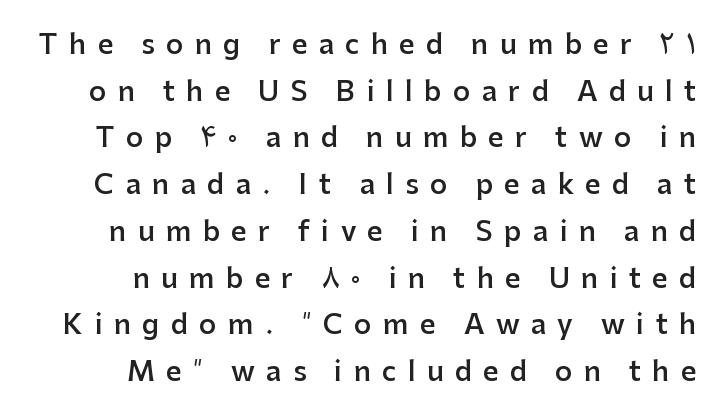
These words are printed semibold, heavier than regular yet not bold. Caption: expanded tracking, letters set apart. These lines were composed using upright roman letters. This sample is right-justified, so line beginnings fall wherever the words allow.
